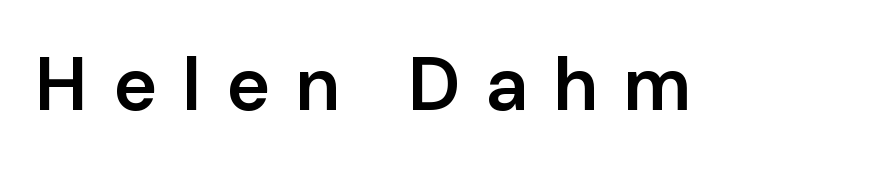
The image shows 75 px semibold sans-serif type, upright; set unusually wide letter spacing (+0.33 em), not underlined; low stroke contrast and a medium x-height.
